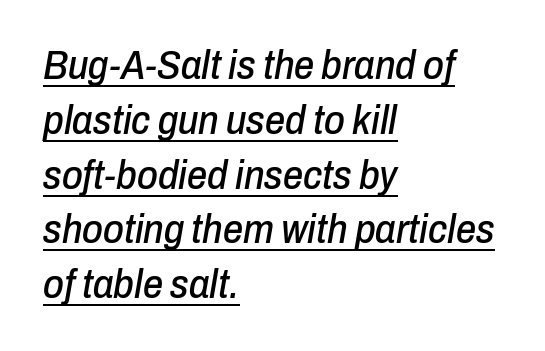
A student would call this left alignment; a typographer would say flush left, rag right. Character widths vary here, with narrow letters taking less room than wide ones. The glyphs are accompanied by a horizontal stroke just below them. Rows of type keep a routine distance in the vertical direction.
